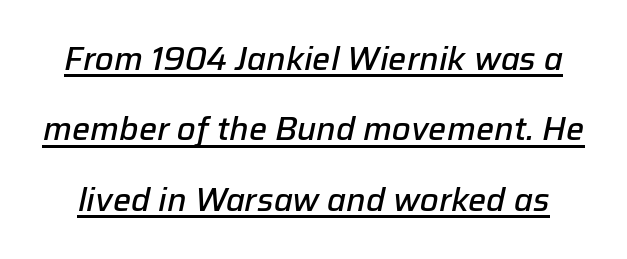
The image shows 32 px semibold type, italic (leaning right); set loose line spacing (2.2x), normal letter spacing, underlined; low stroke contrast and a medium x-height.
